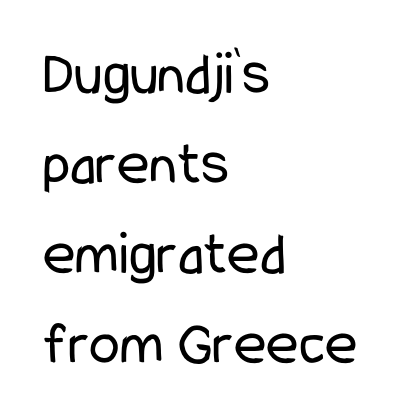
{"serif": "no", "italic": "no", "bold": "no", "weight": "regular", "width": "condensed", "stroke_contrast": "low", "x_height": "medium", "monospaced": "no", "underline": "no", "align": "left", "line_spacing": "normal", "line_spacing_ratio": 1.45, "letter_spacing": "normal", "letter_spacing_em": 0.0, "glyph_px": 62}
